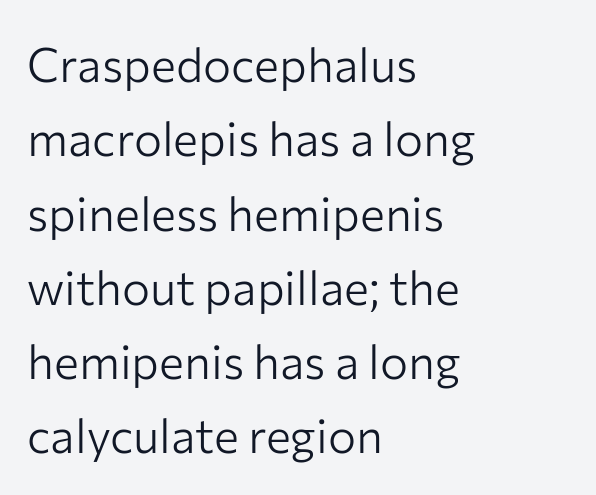
The image shows 47 px light sans-serif type, upright; set left-aligned, normal line spacing (1.58x), normal letter spacing, not underlined; low stroke contrast and a medium x-height.
